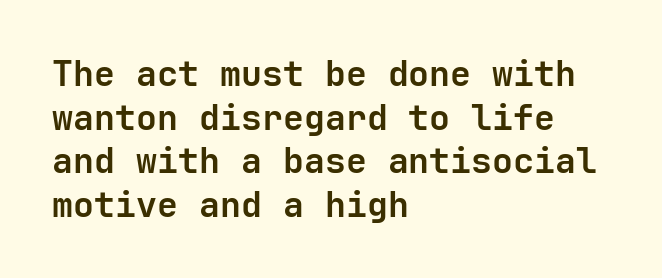
Q: Is the text bold? A: Yes.
Q: Is the text italic (slanted)? A: No, it is upright.
Q: Is the typeface a serif or a sans-serif typeface? A: Sans-serif.
Q: Is the text underlined? A: No.
Q: How is the paragraph aligned? A: Left-aligned.
Q: Is the spacing between letters normal or unusually wide? A: Normal.
Q: Is the spacing between lines tight, normal or loose? A: Normal.
Q: Width (condensed, normal, or wide)? A: Normal.
Q: Stroke contrast? A: Low.
Q: x-height? A: Medium.
